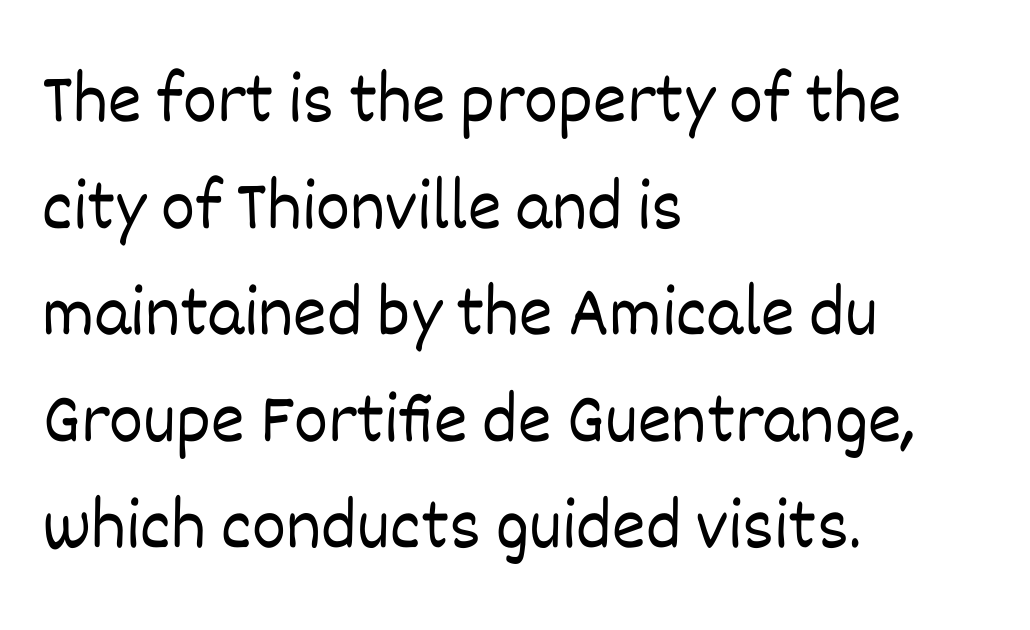
Q: Is the text bold? A: No.
Q: Is the text italic (slanted)? A: No, it is upright.
Q: Is the text underlined? A: No.
Q: How is the paragraph aligned? A: Left-aligned.
Q: Is the spacing between letters normal or unusually wide? A: Normal.
Q: Is the spacing between lines tight, normal or loose? A: Normal.
Q: Width (condensed, normal, or wide)? A: Normal.
Q: Stroke contrast? A: Low.
Q: x-height? A: Large.
Q: Monospaced? A: No.
